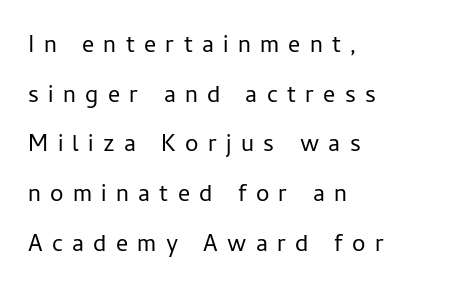
{"italic": "no", "bold": "no", "underline": "no", "align": "left", "line_spacing": "loose", "line_spacing_ratio": 2.07, "letter_spacing": "wide", "letter_spacing_em": 0.39, "glyph_px": 24}
